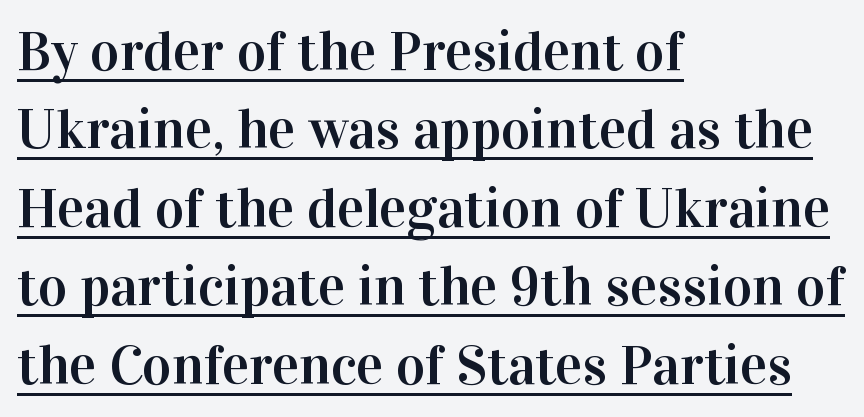
Q: Is the text italic (slanted)? A: No, it is upright.
Q: Is the typeface a serif or a sans-serif typeface? A: Serif.
Q: Is the text underlined? A: Yes.
Q: How is the paragraph aligned? A: Left-aligned.
Q: Is the spacing between letters normal or unusually wide? A: Normal.
Q: Is the spacing between lines tight, normal or loose? A: Normal.
Q: Width (condensed, normal, or wide)? A: Normal.
Q: Stroke contrast? A: High.
Q: x-height? A: Medium.
Q: Monospaced? A: No.
